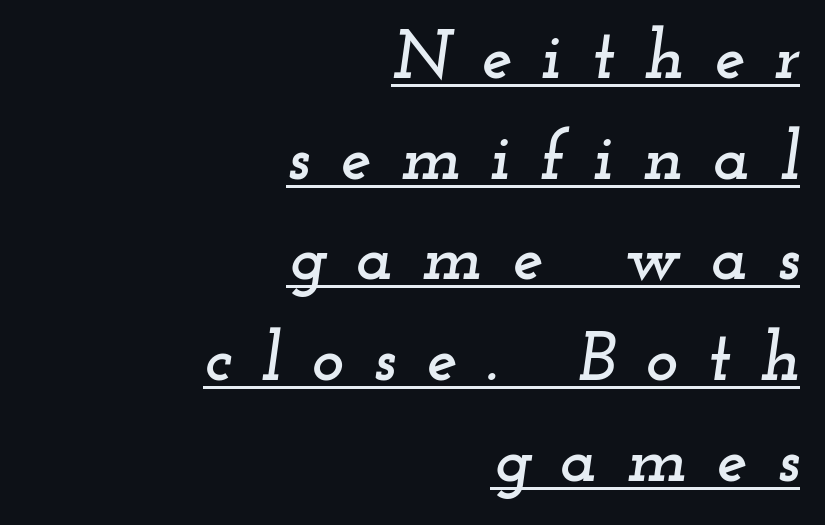
This sample uses a serif face. The typesetter chose a ragged-left arrangement here. This sample uses an oblique cut, with every glyph tilted off the vertical. This sample has the flowing, uneven cadence of proportional lettering. The letters are spread apart with noticeably loose tracking.
